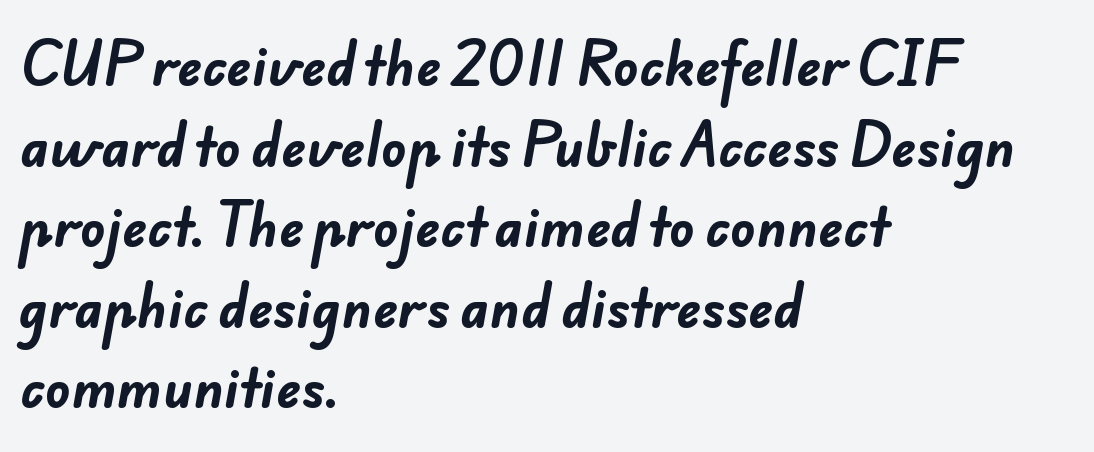
Q: Is the text bold? A: Yes.
Q: Is the typeface a serif or a sans-serif typeface? A: Sans-serif.
Q: Is the text underlined? A: No.
Q: How is the paragraph aligned? A: Left-aligned.
Q: Is the spacing between letters normal or unusually wide? A: Normal.
Q: Is the spacing between lines tight, normal or loose? A: Normal.
Q: Width (condensed, normal, or wide)? A: Normal.
Q: Stroke contrast? A: Low.
Q: x-height? A: Small.
Q: Monospaced? A: No.
